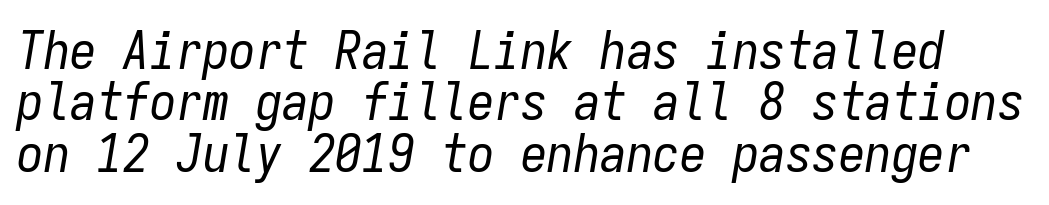
Q: Is the text bold? A: No.
Q: Is the text italic (slanted)? A: Yes, it leans right by about 9 degrees.
Q: Is the text underlined? A: No.
Q: Is the spacing between letters normal or unusually wide? A: Normal.
Q: Is the spacing between lines tight, normal or loose? A: Tight.
Q: Width (condensed, normal, or wide)? A: Condensed.
Q: Stroke contrast? A: Low.
Q: x-height? A: Medium.
Q: Monospaced? A: Yes.
